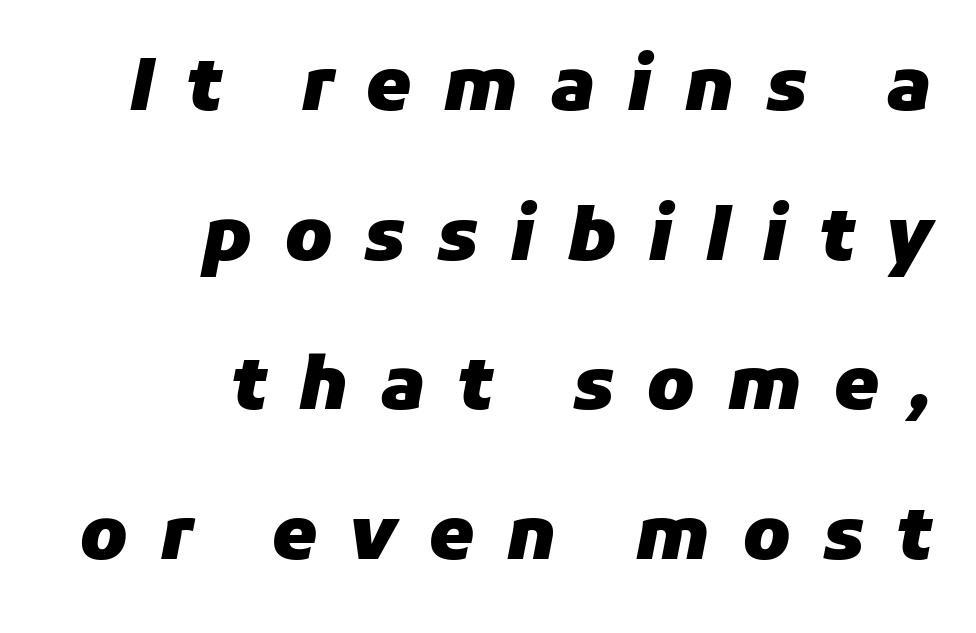
Q: Is the text bold? A: Yes.
Q: Is the text italic (slanted)? A: Yes, it leans right by about 11 degrees.
Q: Is the text underlined? A: No.
Q: How is the paragraph aligned? A: Right-aligned.
Q: Is the spacing between letters normal or unusually wide? A: Unusually wide.
Q: Is the spacing between lines tight, normal or loose? A: Loose.
Q: Width (condensed, normal, or wide)? A: Normal.
Q: Stroke contrast? A: Low.
Q: x-height? A: Medium.
Q: Monospaced? A: No.
